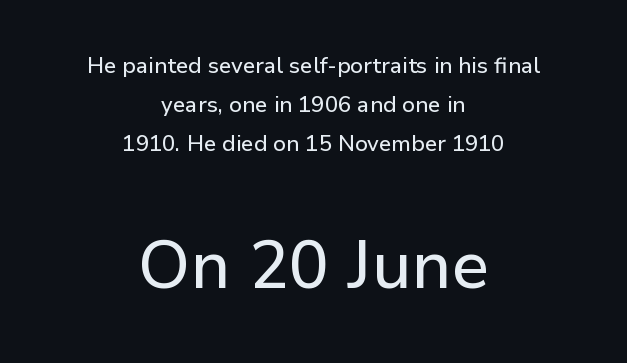
{"serif": "no", "italic": "no", "width": "normal", "stroke_contrast": "low", "x_height": "medium", "monospaced": "no", "underline": "no", "align": "center", "line_spacing_ratio": 1.77, "letter_spacing": "normal", "letter_spacing_em": 0.0, "larger_block": "second", "size_ratio": 3.05, "glyph_px": 67}
